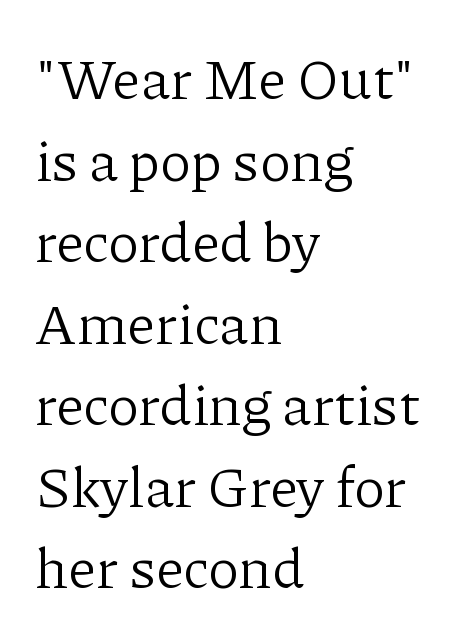
Q: Is the text bold? A: No.
Q: Is the text italic (slanted)? A: No, it is upright.
Q: Is the typeface a serif or a sans-serif typeface? A: Serif.
Q: Is the text underlined? A: No.
Q: How is the paragraph aligned? A: Left-aligned.
Q: Is the spacing between letters normal or unusually wide? A: Normal.
Q: Is the spacing between lines tight, normal or loose? A: Normal.
Q: Width (condensed, normal, or wide)? A: Normal.
Q: Stroke contrast? A: Low.
Q: x-height? A: Medium.
Q: Monospaced? A: No.
